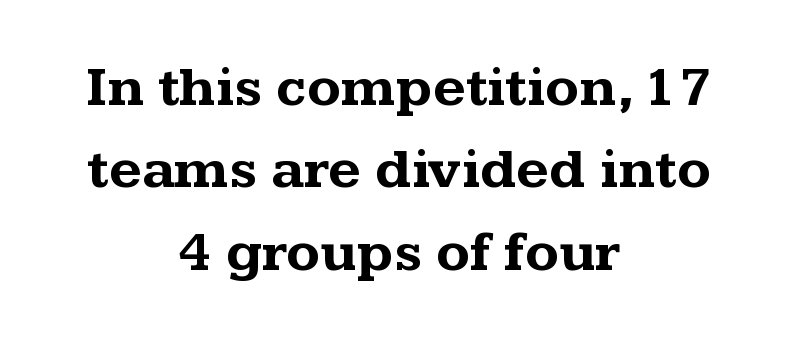
These lines carry a lot of weight — the face is fully bold. Old-style or modern, the face here clearly has serifs. Layout note: lines centered. A bare baseline throughout the passage.
